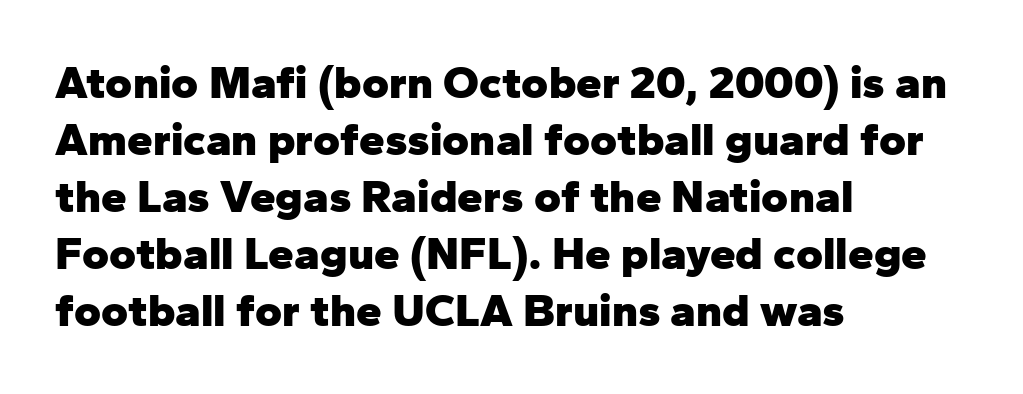
Type without underlining. The designer went with a sans here, leaving each stem footless. The type sits square on the baseline with zero lean. One-word summary of the alignment: left.
